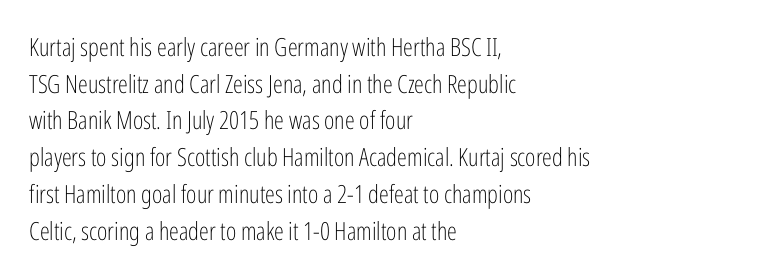
Q: Is the text bold? A: No.
Q: Is the text italic (slanted)? A: No, it is upright.
Q: Is the text underlined? A: No.
Q: How is the paragraph aligned? A: Left-aligned.
Q: Is the spacing between letters normal or unusually wide? A: Normal.
Q: Is the spacing between lines tight, normal or loose? A: Normal.
